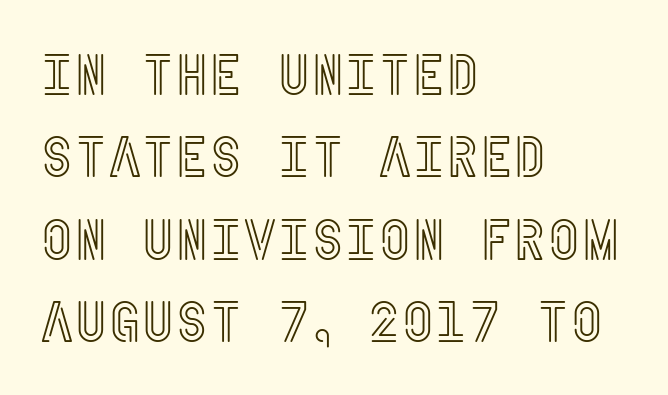
Line spacing here is normal. Students, note that the glyphs here touch the page at normal intervals. The specimen reads as upright at a glance. Underline: absent.
